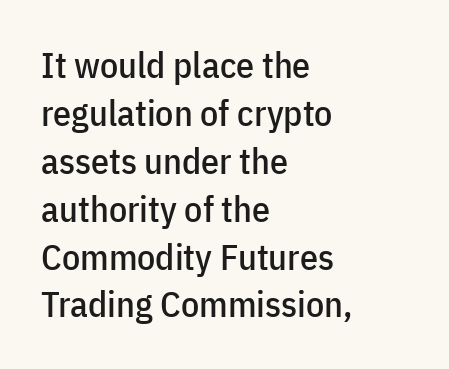
{"serif": "no", "italic": "no", "width": "condensed", "stroke_contrast": "low", "x_height": "medium", "monospaced": "no", "underline": "no", "align": "left", "line_spacing": "normal", "line_spacing_ratio": 1.33, "letter_spacing": "normal", "letter_spacing_em": 0.0, "glyph_px": 36}
